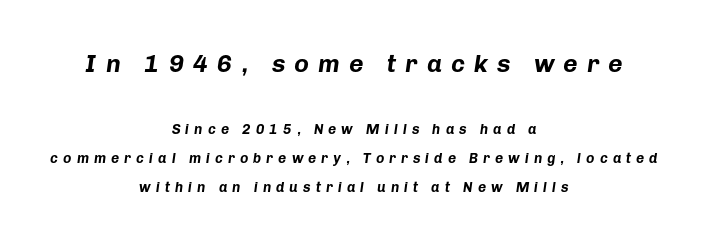
{"italic": "yes", "lean": "right", "slant_degrees": 8, "bold": "yes", "underline": "no", "align": "center", "line_spacing": "loose", "line_spacing_ratio": 2.08, "letter_spacing": "wide", "letter_spacing_em": 0.36, "larger_block": "first", "size_ratio": 1.79, "glyph_px": 25}
